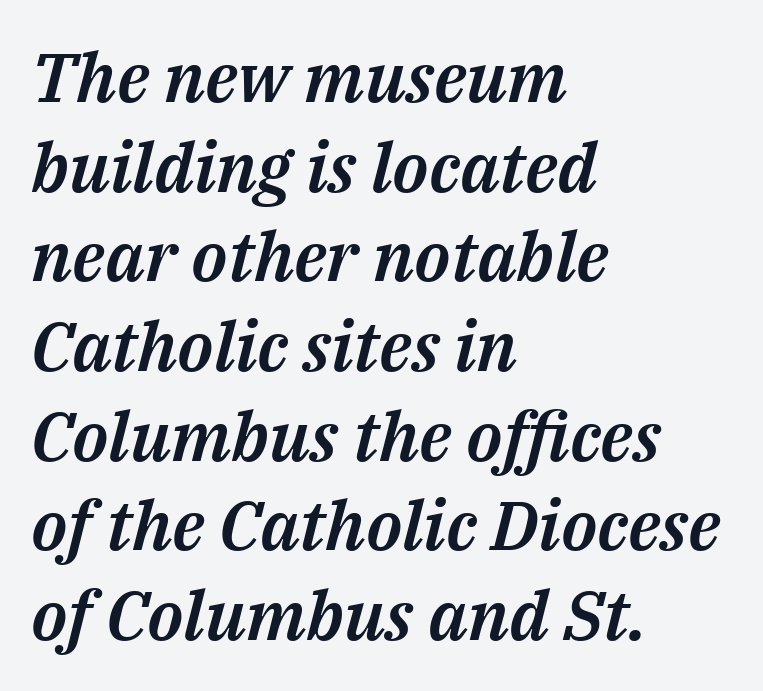
The image shows 69 px text type, italic (leaning right); set left-aligned, normal line spacing (1.3x), normal letter spacing, not underlined; medium stroke contrast and a medium x-height.
